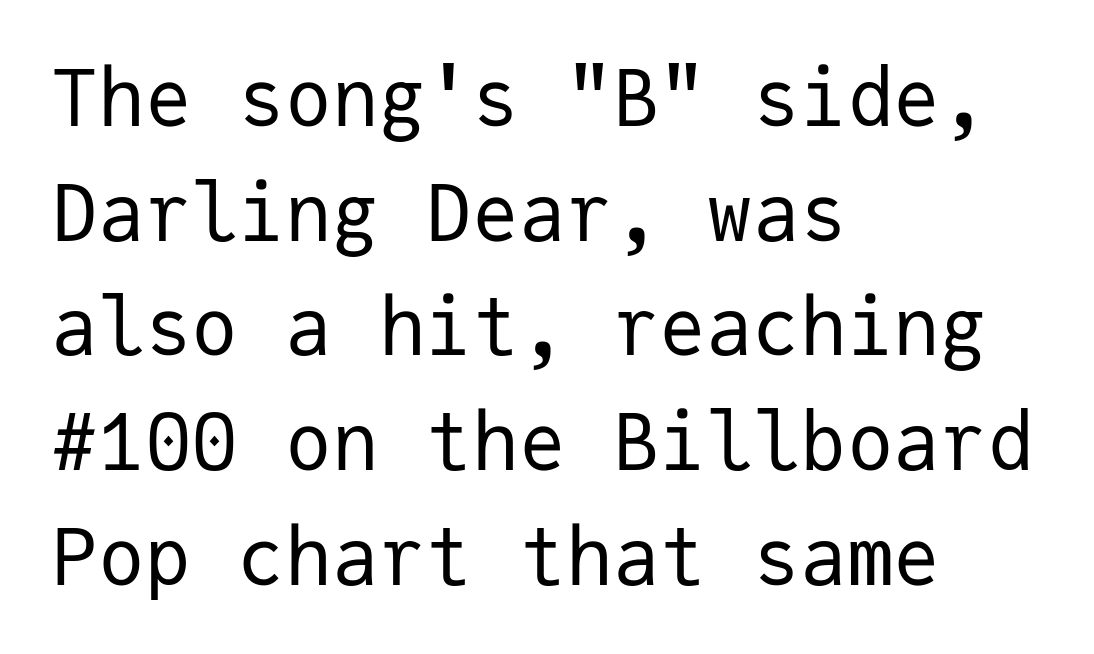
Q: Is the text bold? A: No.
Q: Is the text italic (slanted)? A: No, it is upright.
Q: Is the typeface a serif or a sans-serif typeface? A: Sans-serif.
Q: Is the text underlined? A: No.
Q: How is the paragraph aligned? A: Left-aligned.
Q: Is the spacing between letters normal or unusually wide? A: Normal.
Q: Is the spacing between lines tight, normal or loose? A: Normal.
Q: Width (condensed, normal, or wide)? A: Normal.
Q: Stroke contrast? A: Low.
Q: x-height? A: Medium.
Q: Monospaced? A: Yes.
